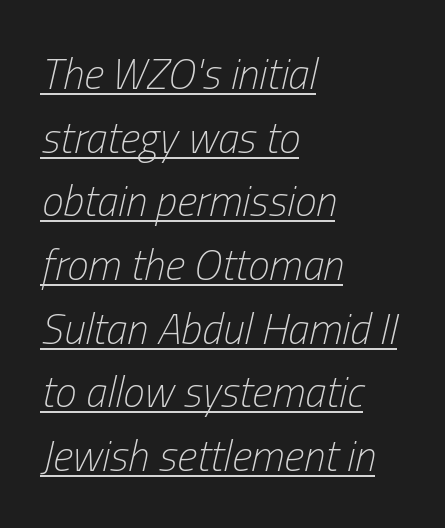
The image shows 43 px light, condensed type, italic (leaning right); set left-aligned, normal line spacing (1.48x), normal letter spacing, underlined; low stroke contrast and a medium x-height.
